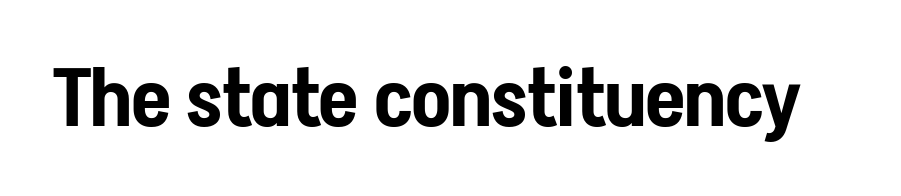
{"serif": "no", "italic": "no", "width": "condensed", "stroke_contrast": "low", "x_height": "medium", "monospaced": "no", "underline": "no", "letter_spacing": "normal", "letter_spacing_em": 0.0, "glyph_px": 80}
